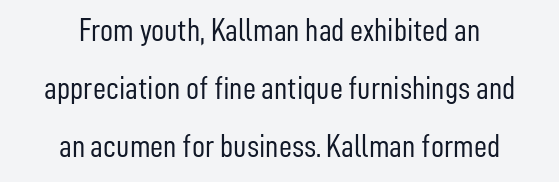
Q: Is the text bold? A: No.
Q: Is the text italic (slanted)? A: No, it is upright.
Q: Is the typeface a serif or a sans-serif typeface? A: Sans-serif.
Q: Is the text underlined? A: No.
Q: How is the paragraph aligned? A: Centered.
Q: Is the spacing between letters normal or unusually wide? A: Normal.
Q: Width (condensed, normal, or wide)? A: Condensed.
Q: Stroke contrast? A: Low.
Q: x-height? A: Medium.
Q: Monospaced? A: No.
